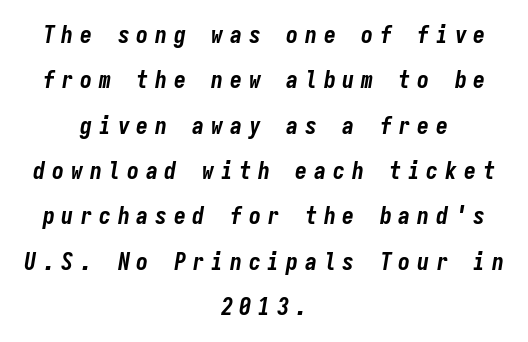
The image shows 24 px bold type, italic (leaning right); set centered, line spacing 1.89x, unusually wide letter spacing (+0.28 em), not underlined.
